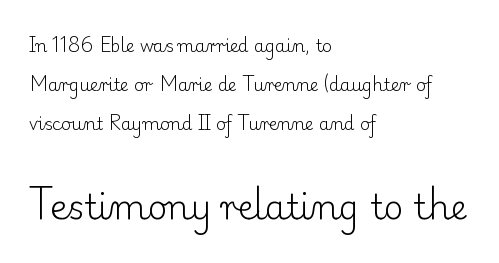
{"italic": "no", "bold": "no", "weight": "light", "width": "normal", "stroke_contrast": "low", "x_height": "small", "monospaced": "no", "underline": "no", "align": "left", "line_spacing": "loose", "line_spacing_ratio": 2.29, "letter_spacing": "normal", "letter_spacing_em": 0.0, "larger_block": "second", "size_ratio": 2.0, "glyph_px": 34}
